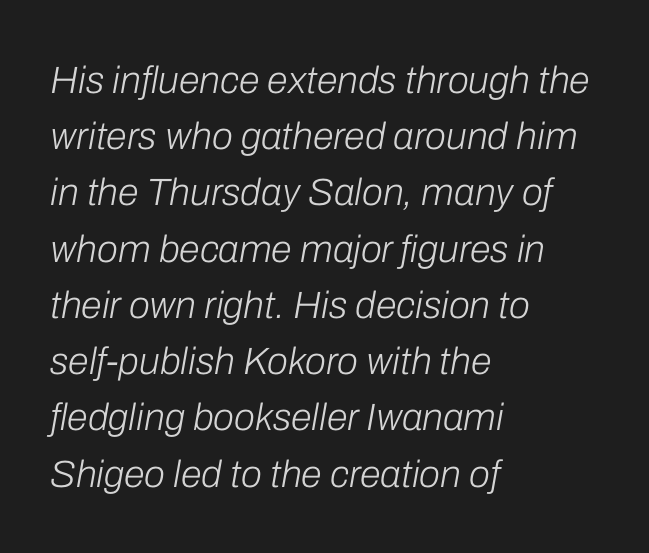
The image shows 38 px light type, italic (leaning right); set left-aligned, normal line spacing (1.48x), normal letter spacing, not underlined; low stroke contrast and a medium x-height.
